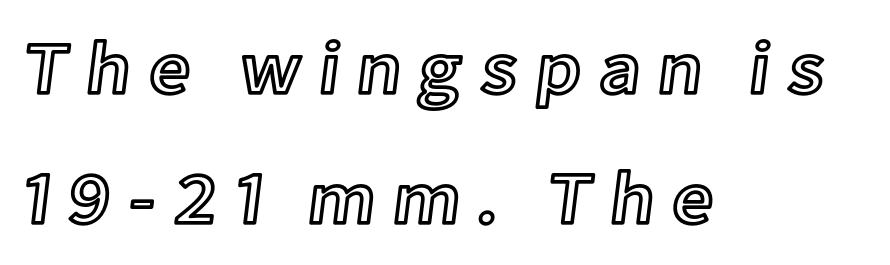
{"width": "normal", "x_height": "medium", "monospaced": "no", "underline": "no", "align": "left", "line_spacing_ratio": 1.76, "letter_spacing": "wide", "letter_spacing_em": 0.23, "glyph_px": 74}
